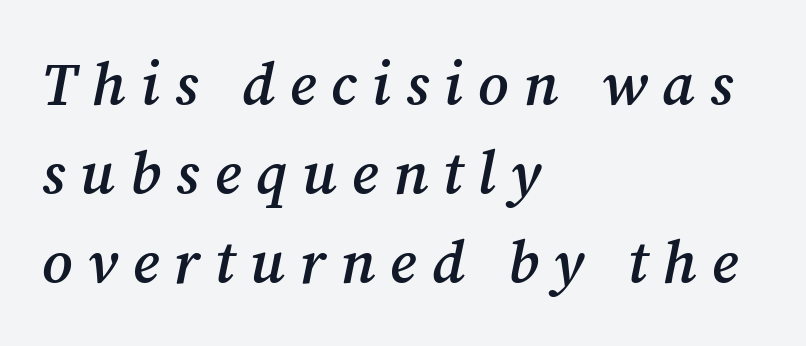
The image shows 60 px semibold serif type, italic (leaning right); set left-aligned, normal line spacing (1.48x), unusually wide letter spacing (+0.25 em), not underlined; medium stroke contrast and a medium x-height.
